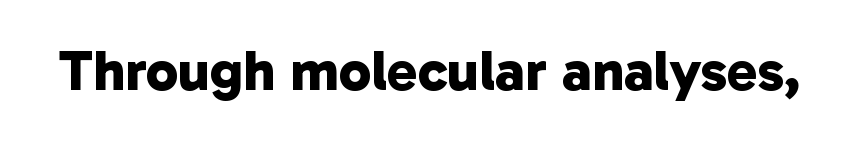
Q: Is the text bold? A: Yes.
Q: Is the typeface a serif or a sans-serif typeface? A: Sans-serif.
Q: Is the text underlined? A: No.
Q: Is the spacing between letters normal or unusually wide? A: Normal.
Q: Width (condensed, normal, or wide)? A: Normal.
Q: Stroke contrast? A: Low.
Q: x-height? A: Medium.
Q: Monospaced? A: No.
